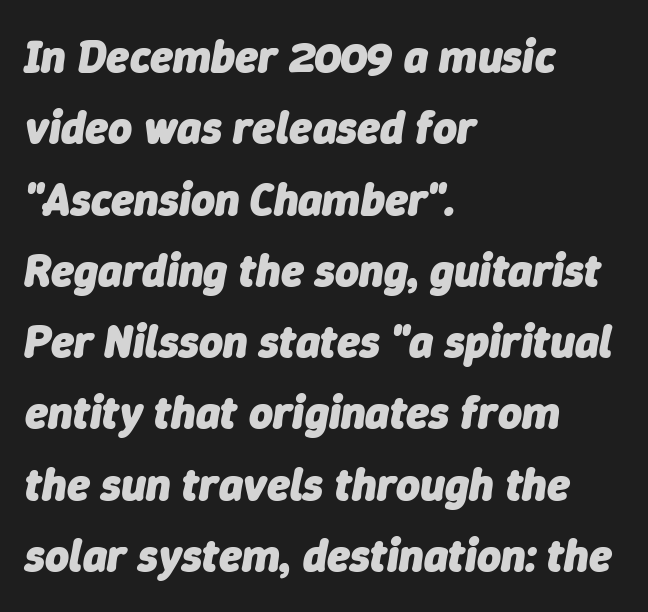
The image shows 46 px heavy type, italic (leaning right); set left-aligned, normal line spacing (1.55x), normal letter spacing, not underlined; low stroke contrast and a medium x-height.
